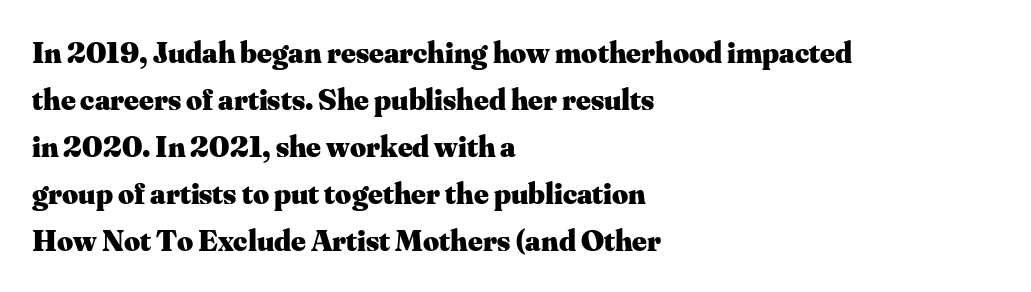
There is no visible air inserted between adjacent glyphs. Casual observation: everything's shoved over to the left. Note: serifs present on the glyphs. The letters advance in unequal steps, a hallmark of proportional type. On the weight axis this lands at bold, roughly 700. Underline: absent.
